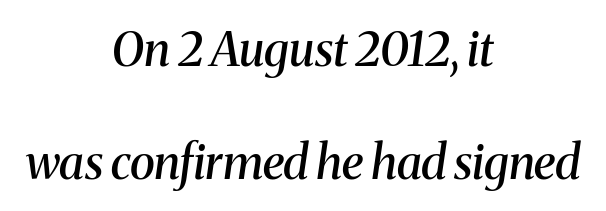
To sum up the face: it has serifs. The strip under each line holds only bare page. Centered paragraph, ragged on both sides. The gaps between neighbouring characters are ordinary and unremarkable. Students, this is semibold: more ink than regular, less than bold.
